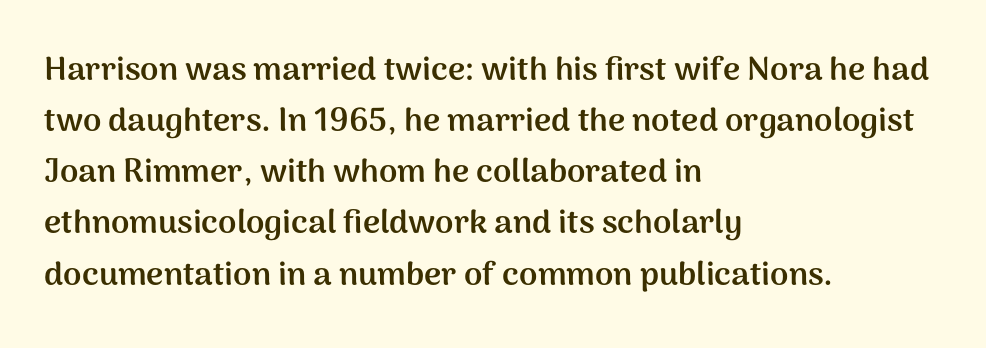
The image shows 33 px semibold sans-serif type, upright; set left-aligned, normal line spacing (1.55x), normal letter spacing, not underlined; medium stroke contrast and a medium x-height.
